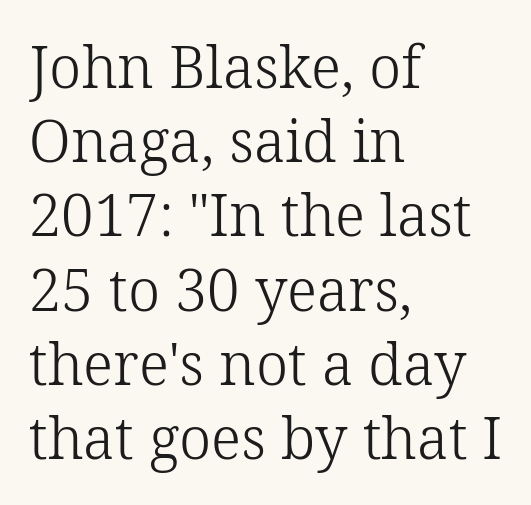
The image shows 58 px light serif type, upright; set left-aligned, normal line spacing (1.28x), normal letter spacing, not underlined; low stroke contrast and a medium x-height.
